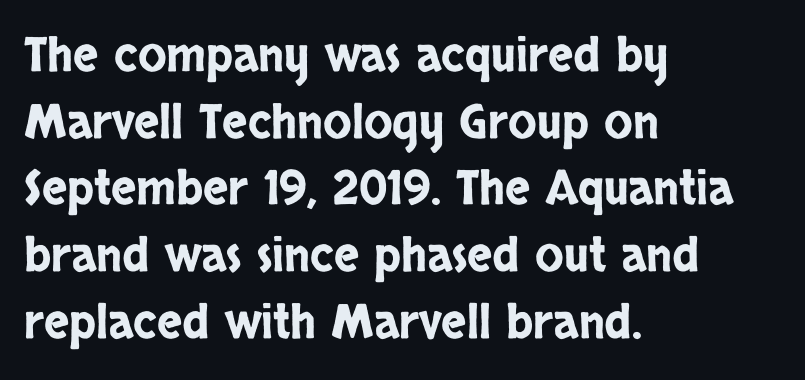
If you drew a ruler down the left edge, every line would touch it. The passage shown stacks its lines at a standard gap. Stroke terminals: plain, sans-serif. Do the letters lean? They stand straight. Is this a fixed-width face? No — the glyphs have proportional, varying widths.
